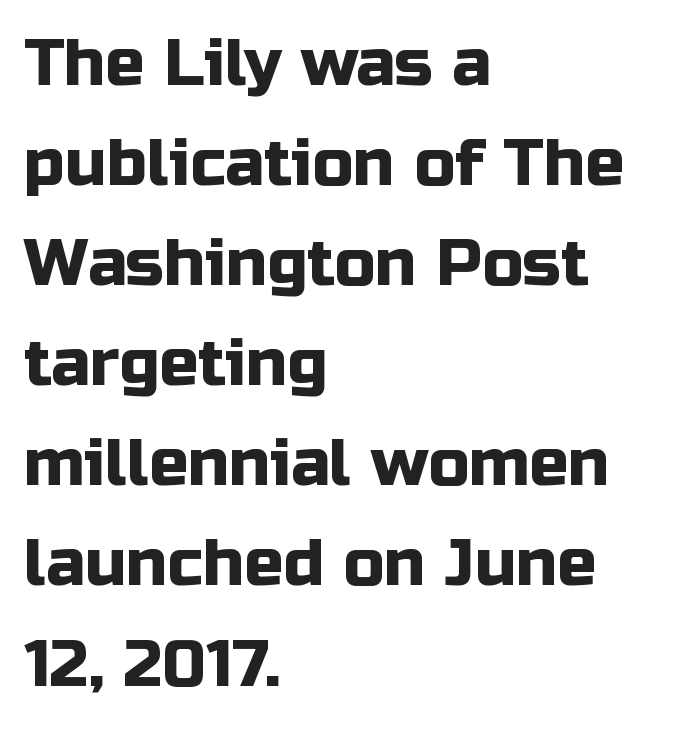
{"serif": "no", "italic": "no", "width": "normal", "stroke_contrast": "low", "x_height": "medium", "monospaced": "no", "underline": "no", "align": "left", "line_spacing": "normal", "line_spacing_ratio": 1.54, "letter_spacing": "normal", "letter_spacing_em": 0.0, "glyph_px": 65}
